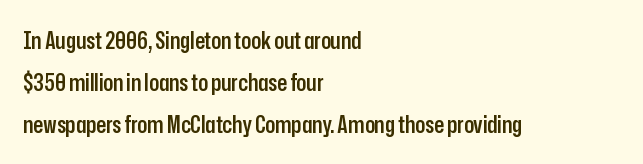
These lines were composed using upright roman letters. Its strokes are somewhat broadened, the hallmark of semibold type. The tracking reads as untouched default to a designer's eye. Nobody drew a line under any word here.
